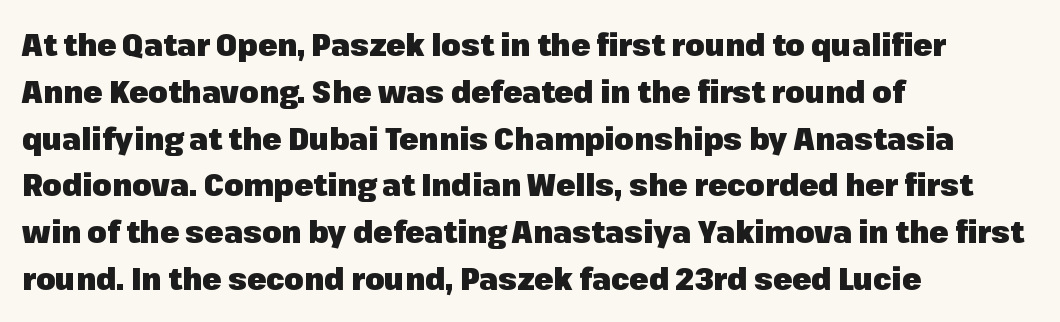
Which margin do the lines hug? The left one — the right edge is uneven. The text was rendered using a sans face with plain stroke endings. Set as a true bold cut, around the 700 mark. What's the leading like? Ordinary, nothing unusual.
